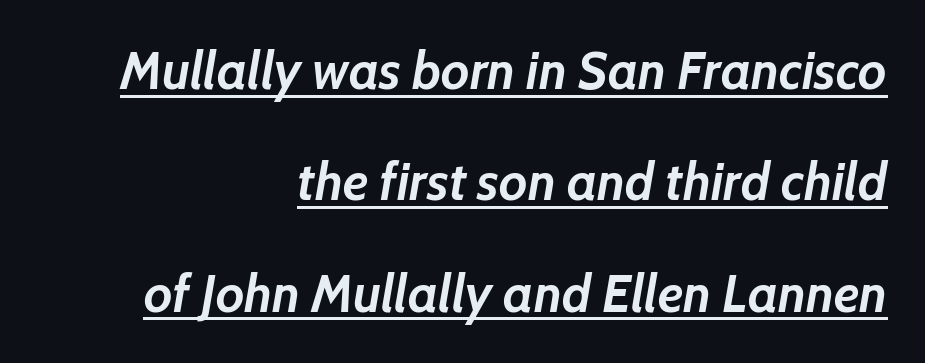
Q: Is the text bold? A: Yes.
Q: Is the text italic (slanted)? A: Yes, it leans right by about 7 degrees.
Q: Is the text underlined? A: Yes.
Q: How is the paragraph aligned? A: Right-aligned.
Q: Is the spacing between letters normal or unusually wide? A: Normal.
Q: Is the spacing between lines tight, normal or loose? A: Loose.
Q: Width (condensed, normal, or wide)? A: Normal.
Q: Stroke contrast? A: Low.
Q: x-height? A: Medium.
Q: Monospaced? A: No.
